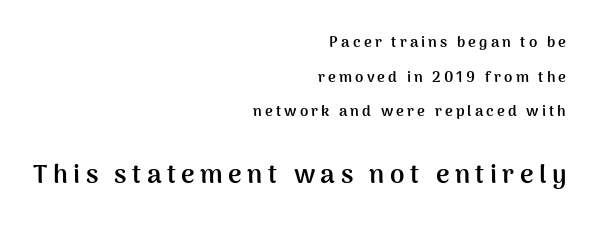
The image shows 26 px bold type, upright; set right-aligned, loose line spacing (2.31x), unusually wide letter spacing (+0.21 em), not underlined; the second (bottom) block is 1.73x larger.
